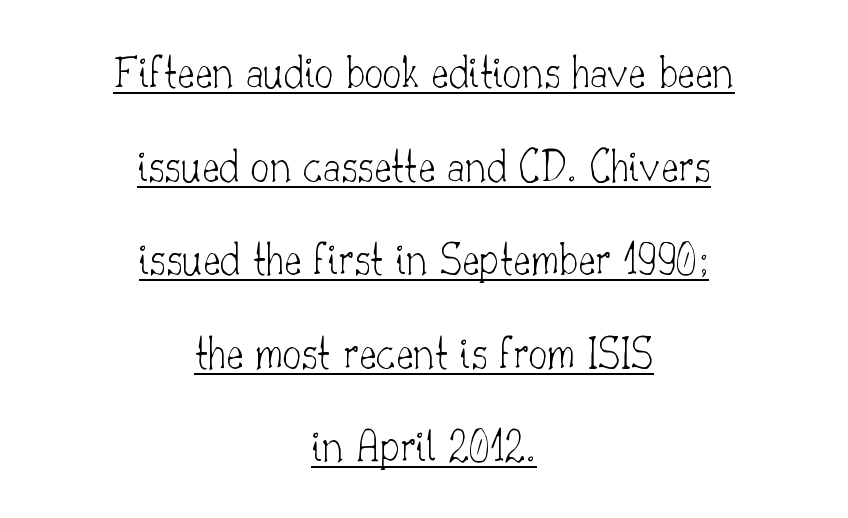
The image shows 47 px thin serif type, upright; set centered, loose line spacing (1.99x), normal letter spacing, underlined; low stroke contrast and a small x-height.
